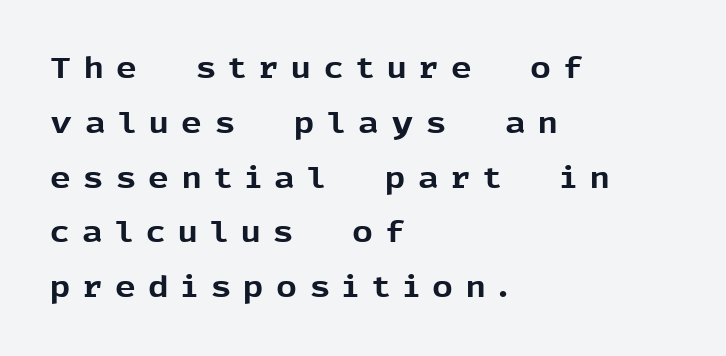
{"serif": "no", "italic": "no", "bold": "yes", "weight": "bold", "width": "normal", "x_height": "medium", "monospaced": "no", "underline": "no", "align": "left", "line_spacing_ratio": 1.89, "letter_spacing": "wide", "letter_spacing_em": 0.43, "glyph_px": 29}
